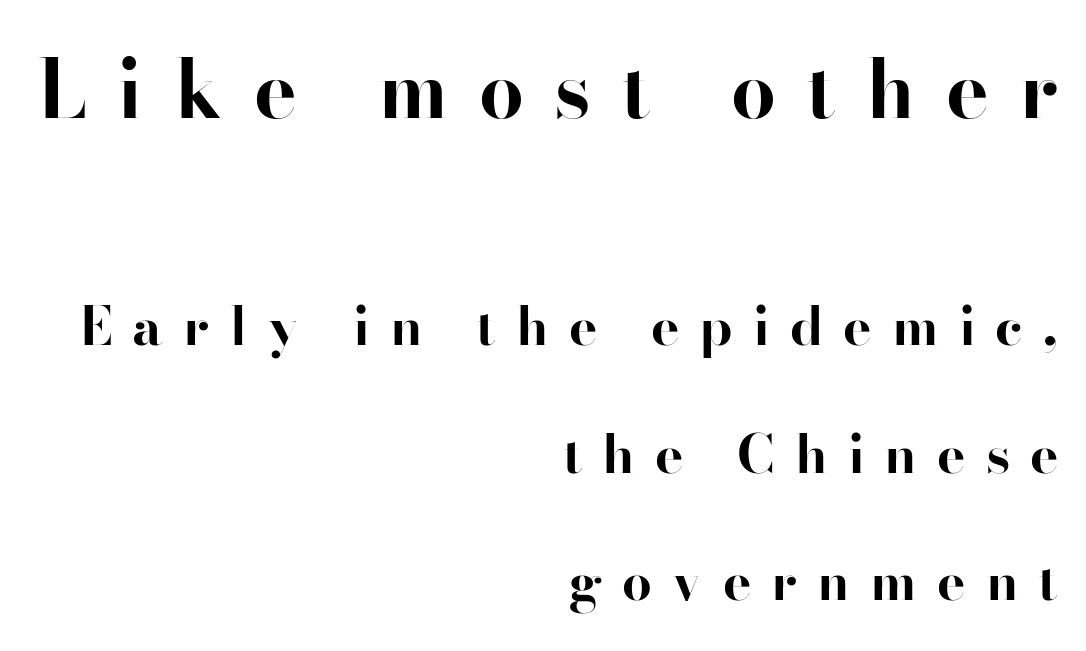
The image shows 80 px bold serif type, upright; set right-aligned, loose line spacing (2.41x), unusually wide letter spacing (+0.38 em), not underlined; the first (top) block is 1.51x larger; high stroke contrast and a small x-height.
